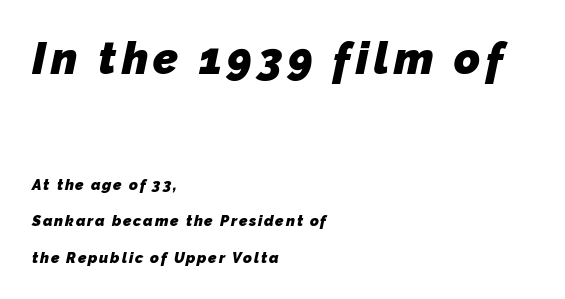
Q: Is the text bold? A: Yes.
Q: Is the typeface a serif or a sans-serif typeface? A: Sans-serif.
Q: Is the text underlined? A: No.
Q: How is the paragraph aligned? A: Left-aligned.
Q: Is the spacing between lines tight, normal or loose? A: Loose.
Q: Which block of text is set in a larger size, the first (top) or the second (bottom)? A: The first (top) one.
Q: Width (condensed, normal, or wide)? A: Normal.
Q: Stroke contrast? A: Low.
Q: x-height? A: Medium.
Q: Monospaced? A: No.
